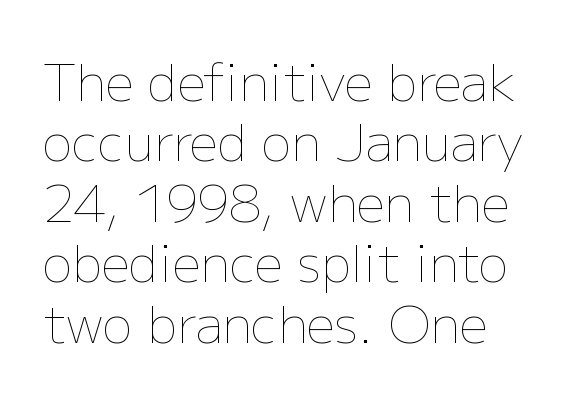
The image shows 50 px thin type, upright; set line spacing 1.21x, normal letter spacing, not underlined; low stroke contrast and a medium x-height.
